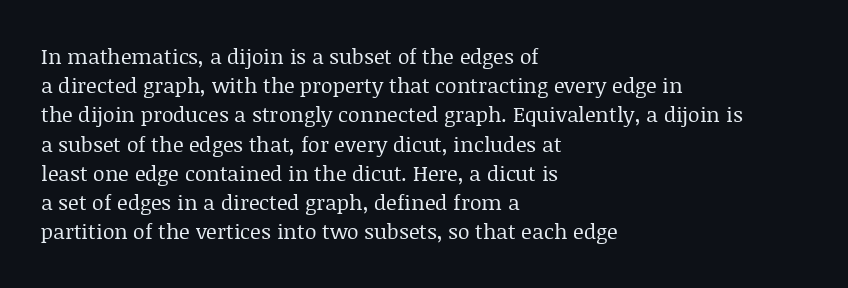
Q: Is the text bold? A: No.
Q: Is the text italic (slanted)? A: No, it is upright.
Q: Is the text underlined? A: No.
Q: How is the paragraph aligned? A: Left-aligned.
Q: Is the spacing between letters normal or unusually wide? A: Normal.
Q: Is the spacing between lines tight, normal or loose? A: Normal.
